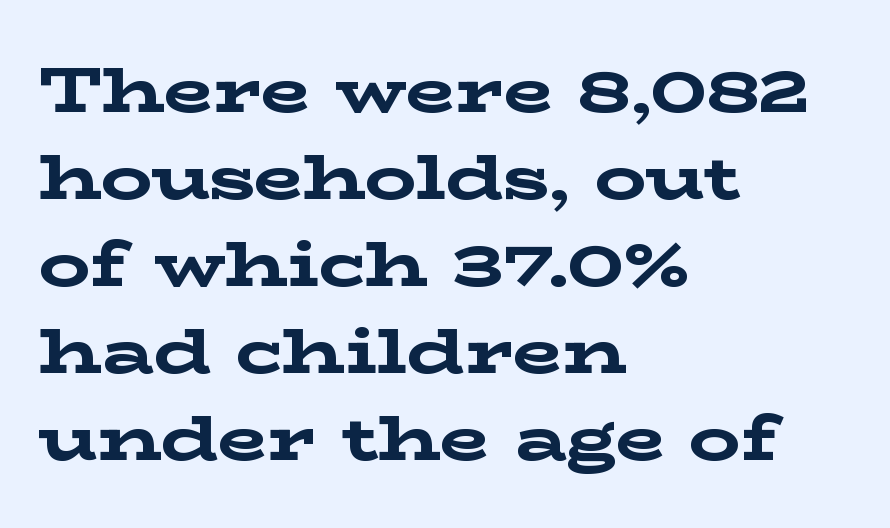
Q: Is the text bold? A: Yes.
Q: Is the text italic (slanted)? A: No, it is upright.
Q: Is the typeface a serif or a sans-serif typeface? A: Serif.
Q: Is the text underlined? A: No.
Q: How is the paragraph aligned? A: Left-aligned.
Q: Is the spacing between letters normal or unusually wide? A: Normal.
Q: Is the spacing between lines tight, normal or loose? A: Normal.
Q: Width (condensed, normal, or wide)? A: Wide.
Q: Stroke contrast? A: Low.
Q: x-height? A: Medium.
Q: Monospaced? A: No.
